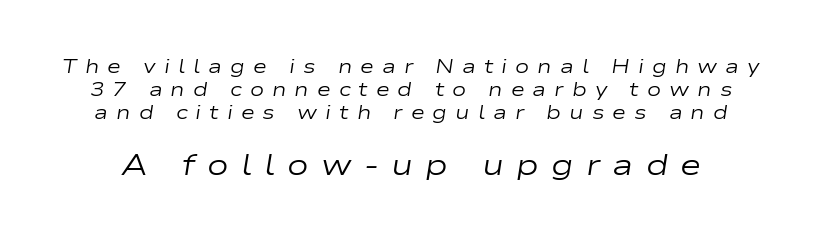
The line texture is sparse and dotted thanks to wide tracking. Bigger letters appear in the bottom chunk; the top chunk is reduced. The rendering uses natural spacing where letterforms have individual widths. The characters are drawn with everyday or finer stroke widths.
